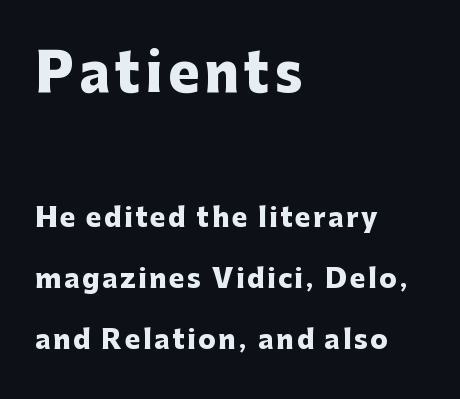
Q: Is the text bold? A: Yes.
Q: Is the text italic (slanted)? A: No, it is upright.
Q: Is the typeface a serif or a sans-serif typeface? A: Sans-serif.
Q: Is the text underlined? A: No.
Q: How is the paragraph aligned? A: Left-aligned.
Q: Is the spacing between lines tight, normal or loose? A: Loose.
Q: Which block of text is set in a larger size, the first (top) or the second (bottom)? A: The first (top) one.
Q: Width (condensed, normal, or wide)? A: Normal.
Q: Stroke contrast? A: Low.
Q: x-height? A: Medium.
Q: Monospaced? A: No.
